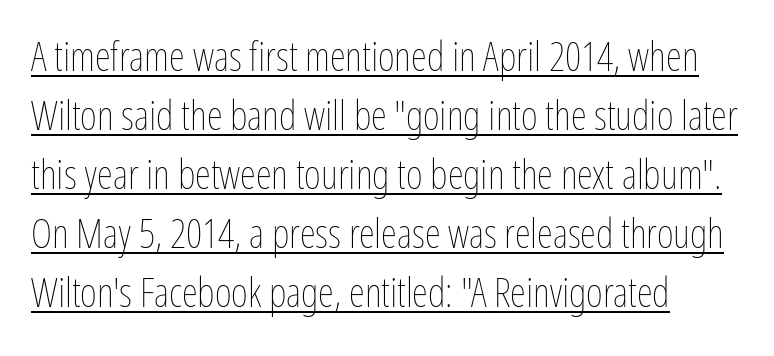
Q: Is the text bold? A: No.
Q: Is the text italic (slanted)? A: No, it is upright.
Q: Is the text underlined? A: Yes.
Q: How is the paragraph aligned? A: Left-aligned.
Q: Is the spacing between letters normal or unusually wide? A: Normal.
Q: Is the spacing between lines tight, normal or loose? A: Normal.
Q: Width (condensed, normal, or wide)? A: Condensed.
Q: Stroke contrast? A: Low.
Q: x-height? A: Medium.
Q: Monospaced? A: No.
